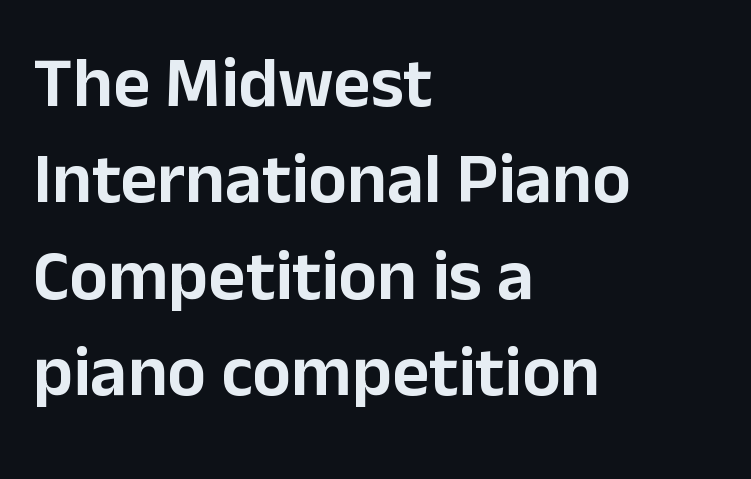
The image shows 72 px sans-serif type, upright; set left-aligned, normal line spacing (1.34x), normal letter spacing, not underlined; low stroke contrast and a medium x-height.
